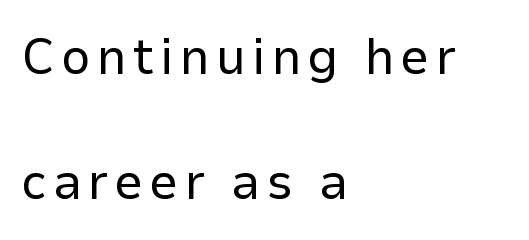
The image shows 52 px regular-weight sans-serif type, upright; set left-aligned, loose line spacing (2.41x), not underlined; low stroke contrast and a medium x-height.
